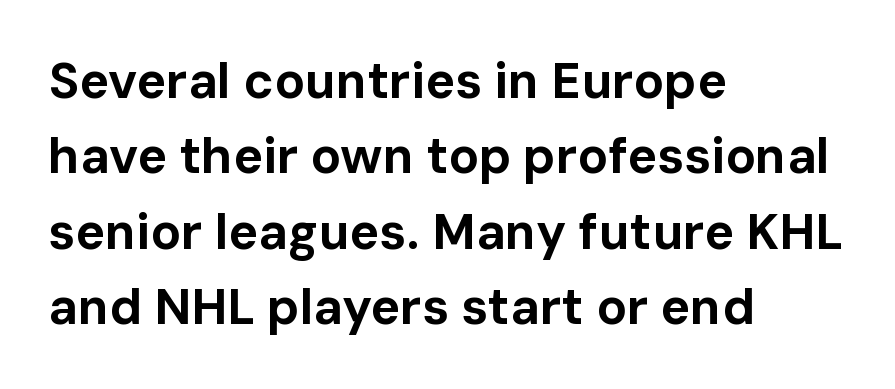
{"serif": "no", "italic": "no", "bold": "yes", "weight": "bold", "width": "normal", "stroke_contrast": "low", "x_height": "medium", "monospaced": "no", "underline": "no", "align": "left", "line_spacing": "normal", "line_spacing_ratio": 1.51, "letter_spacing": "normal", "letter_spacing_em": 0.0, "glyph_px": 50}
